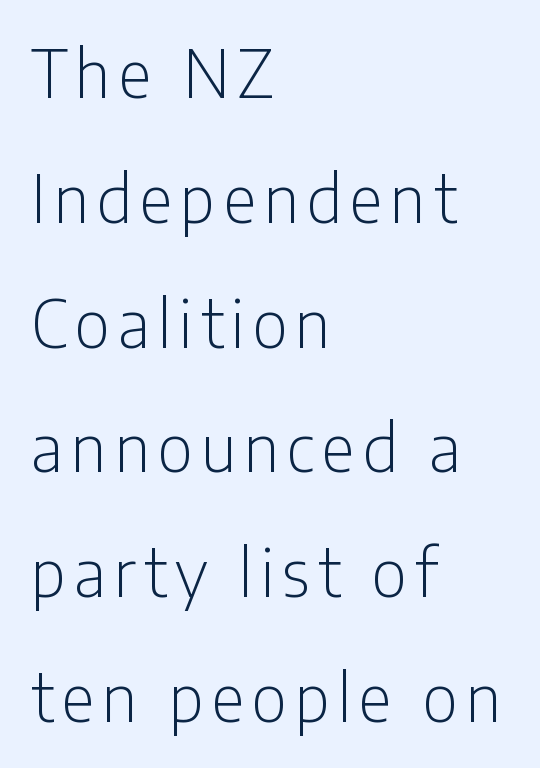
Q: Is the text bold? A: No.
Q: Is the text italic (slanted)? A: No, it is upright.
Q: Is the typeface a serif or a sans-serif typeface? A: Sans-serif.
Q: Is the text underlined? A: No.
Q: How is the paragraph aligned? A: Left-aligned.
Q: Is the spacing between lines tight, normal or loose? A: Loose.
Q: Width (condensed, normal, or wide)? A: Condensed.
Q: Stroke contrast? A: Low.
Q: x-height? A: Medium.
Q: Monospaced? A: No.
